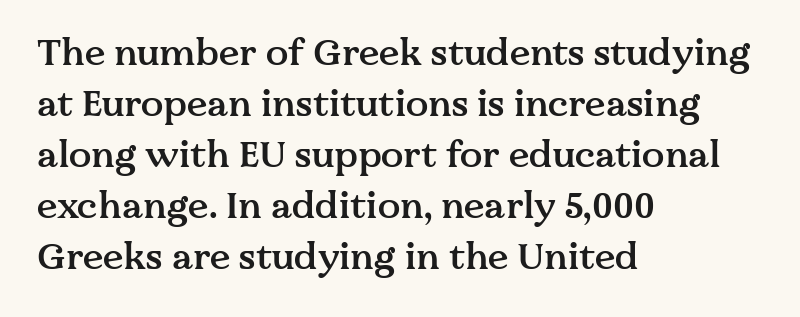
The image shows 37 px semibold serif type, upright; set left-aligned, normal line spacing (1.38x), normal letter spacing, not underlined; medium stroke contrast and a medium x-height.
